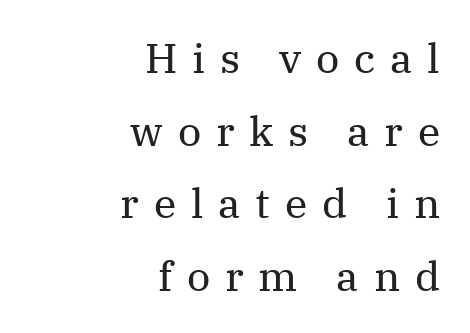
Q: Is the text bold? A: No.
Q: Is the text italic (slanted)? A: No, it is upright.
Q: Is the typeface a serif or a sans-serif typeface? A: Serif.
Q: Is the text underlined? A: No.
Q: How is the paragraph aligned? A: Right-aligned.
Q: Is the spacing between letters normal or unusually wide? A: Unusually wide.
Q: Width (condensed, normal, or wide)? A: Normal.
Q: Stroke contrast? A: Medium.
Q: x-height? A: Medium.
Q: Monospaced? A: No.
